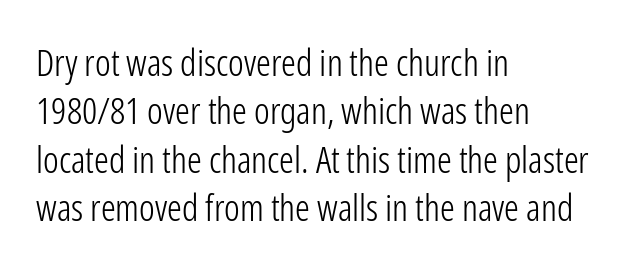
Q: Is the text bold? A: No.
Q: Is the text italic (slanted)? A: No, it is upright.
Q: Is the typeface a serif or a sans-serif typeface? A: Sans-serif.
Q: Is the text underlined? A: No.
Q: How is the paragraph aligned? A: Left-aligned.
Q: Is the spacing between letters normal or unusually wide? A: Normal.
Q: Is the spacing between lines tight, normal or loose? A: Normal.
Q: Width (condensed, normal, or wide)? A: Condensed.
Q: Stroke contrast? A: Low.
Q: x-height? A: Medium.
Q: Monospaced? A: No.
